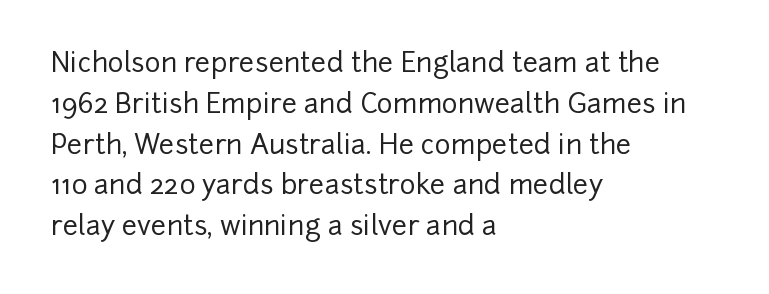
The image shows 27 px text type, upright; set left-aligned, normal line spacing (1.51x), normal letter spacing, not underlined.
